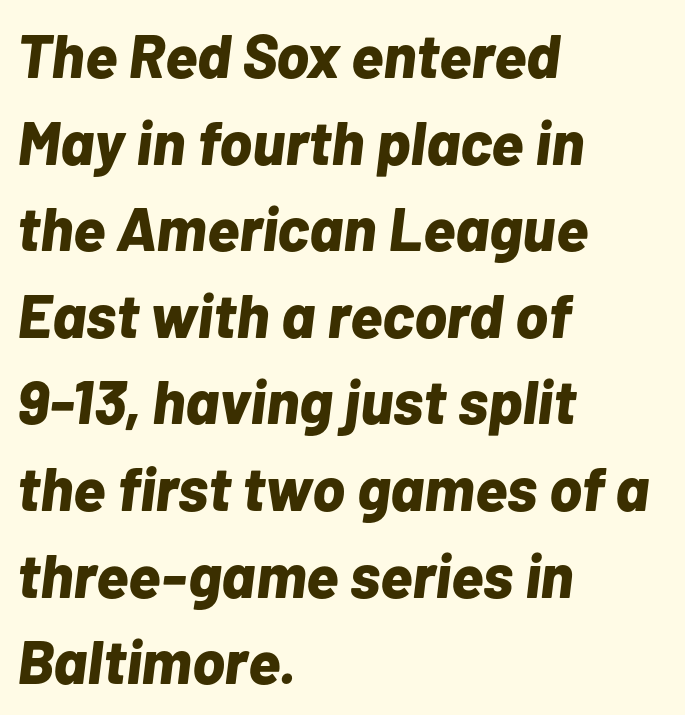
Q: Is the text bold? A: Yes.
Q: Is the text italic (slanted)? A: Yes, it leans right by about 7 degrees.
Q: Is the text underlined? A: No.
Q: How is the paragraph aligned? A: Left-aligned.
Q: Is the spacing between letters normal or unusually wide? A: Normal.
Q: Is the spacing between lines tight, normal or loose? A: Normal.
Q: Width (condensed, normal, or wide)? A: Normal.
Q: Stroke contrast? A: Low.
Q: x-height? A: Medium.
Q: Monospaced? A: No.
